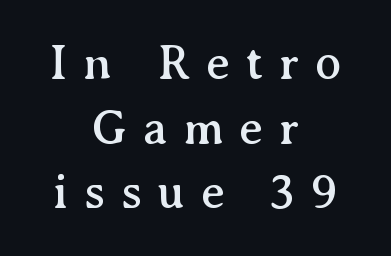
The image shows 49 px serif type, upright; set centered, normal line spacing (1.32x), unusually wide letter spacing (+0.32 em), not underlined; medium stroke contrast and a medium x-height.
